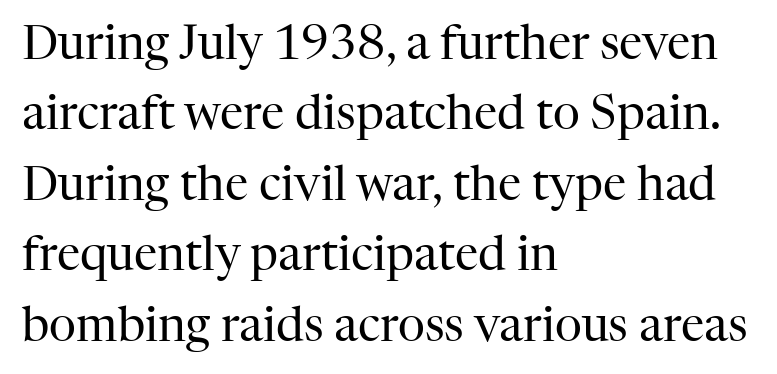
{"serif": "yes", "italic": "no", "bold": "no", "weight": "regular", "width": "normal", "stroke_contrast": "high", "x_height": "medium", "monospaced": "no", "underline": "no", "align": "left", "line_spacing": "normal", "line_spacing_ratio": 1.5, "letter_spacing": "normal", "letter_spacing_em": 0.0, "glyph_px": 47}
